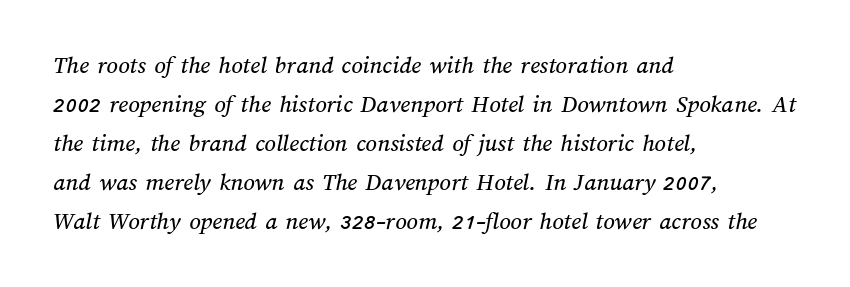
Nothing unusual about the tracking: characters are spaced as the font intends. The leading is moderate, giving the passage an even texture. Letters rest on an invisible, unmarked baseline. Leftover space on each line is placed entirely after the last word.
